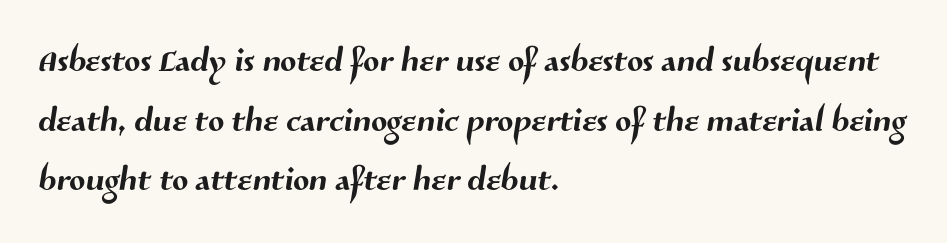
{"serif": "no", "width": "normal", "stroke_contrast": "medium", "x_height": "medium", "monospaced": "no", "underline": "no", "align": "left", "line_spacing": "normal", "line_spacing_ratio": 1.27, "letter_spacing": "normal", "letter_spacing_em": 0.0, "glyph_px": 47}
